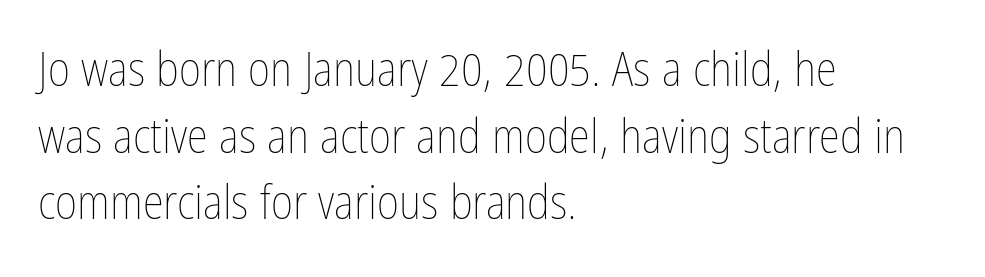
The image shows 48 px thin, condensed type, upright; set left-aligned, normal line spacing (1.39x), normal letter spacing, not underlined; low stroke contrast and a medium x-height.
